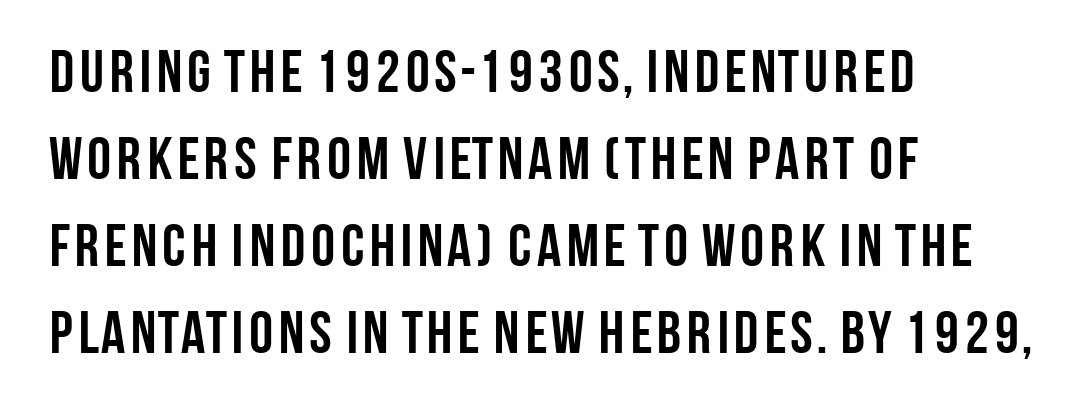
{"serif": "no", "italic": "no", "bold": "yes", "weight": "semibold", "width": "condensed", "stroke_contrast": "low", "x_height": "large", "monospaced": "no", "underline": "no", "align": "left", "line_spacing": "normal", "line_spacing_ratio": 1.45, "letter_spacing": "normal", "letter_spacing_em": 0.0, "glyph_px": 60}
